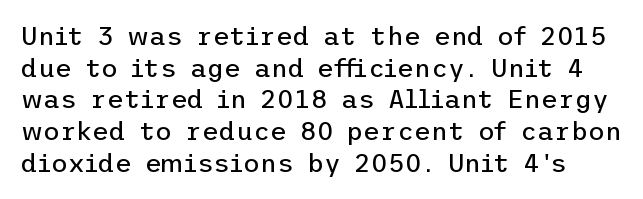
Q: Is the text bold? A: No.
Q: Is the text italic (slanted)? A: No, it is upright.
Q: Is the text underlined? A: No.
Q: Is the spacing between letters normal or unusually wide? A: Normal.
